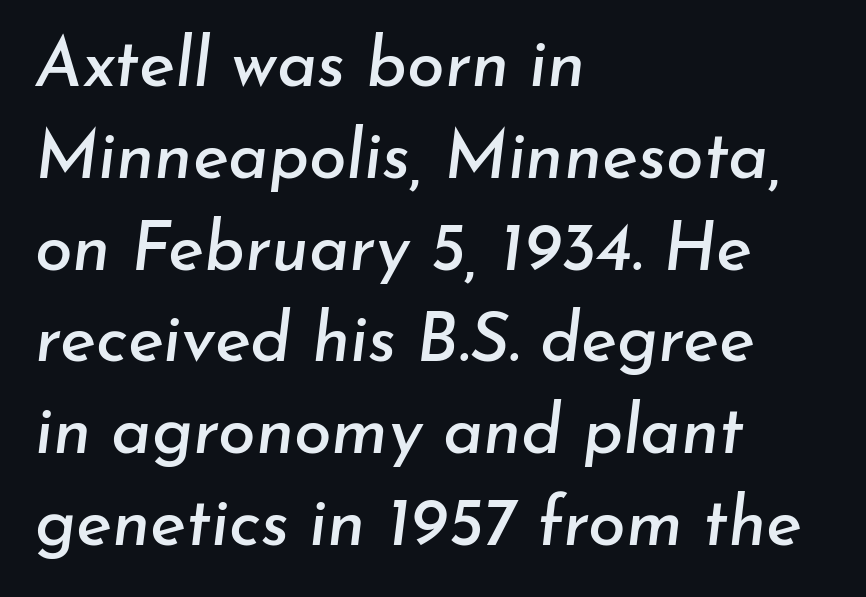
The image shows 68 px text type, italic (leaning right); set left-aligned, normal line spacing (1.35x), normal letter spacing, not underlined; low stroke contrast and a small x-height.
